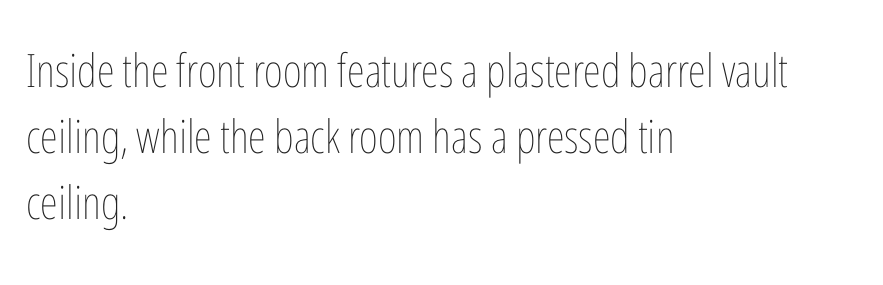
The image shows 46 px thin, condensed type, upright; set left-aligned, normal line spacing (1.43x), normal letter spacing, not underlined; low stroke contrast and a medium x-height.
